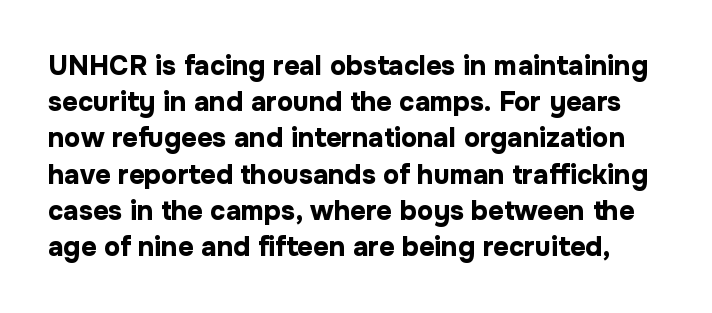
The image shows 27 px bold type, upright; set normal line spacing (1.34x), normal letter spacing, not underlined.
